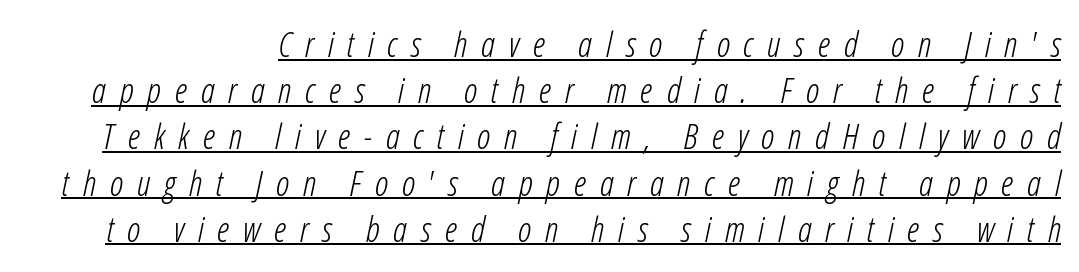
{"italic": "yes", "lean": "right", "slant_degrees": 12, "bold": "no", "weight": "light", "width": "condensed", "stroke_contrast": "low", "x_height": "medium", "monospaced": "no", "underline": "yes", "line_spacing": "normal", "line_spacing_ratio": 1.32, "letter_spacing": "wide", "letter_spacing_em": 0.39, "glyph_px": 35}
